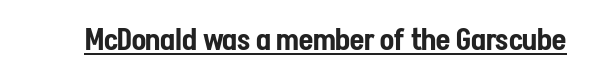
Q: Is the text italic (slanted)? A: No, it is upright.
Q: Is the typeface a serif or a sans-serif typeface? A: Sans-serif.
Q: Is the text underlined? A: Yes.
Q: Is the spacing between letters normal or unusually wide? A: Normal.
Q: Width (condensed, normal, or wide)? A: Condensed.
Q: Stroke contrast? A: Low.
Q: x-height? A: Medium.
Q: Monospaced? A: No.
